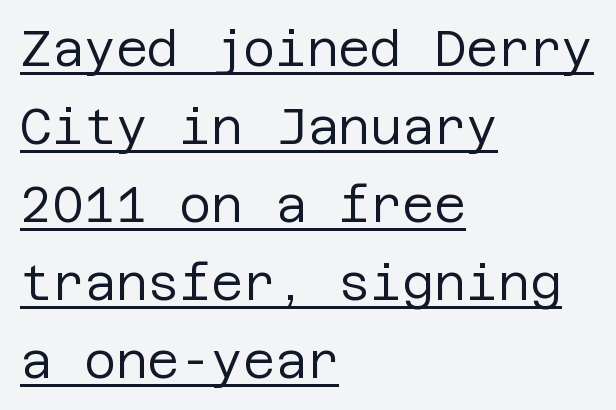
Q: Is the text bold? A: No.
Q: Is the text italic (slanted)? A: No, it is upright.
Q: Is the typeface a serif or a sans-serif typeface? A: Sans-serif.
Q: Is the text underlined? A: Yes.
Q: How is the paragraph aligned? A: Left-aligned.
Q: Is the spacing between letters normal or unusually wide? A: Normal.
Q: Is the spacing between lines tight, normal or loose? A: Normal.
Q: Width (condensed, normal, or wide)? A: Normal.
Q: Stroke contrast? A: Low.
Q: x-height? A: Large.
